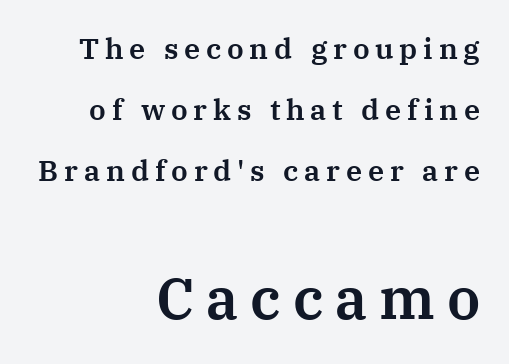
The image shows 58 px serif type, upright; set right-aligned, loose line spacing (2.11x), unusually wide letter spacing (+0.2 em), not underlined; the second (bottom) block is 2.0x larger; medium stroke contrast and a medium x-height.
